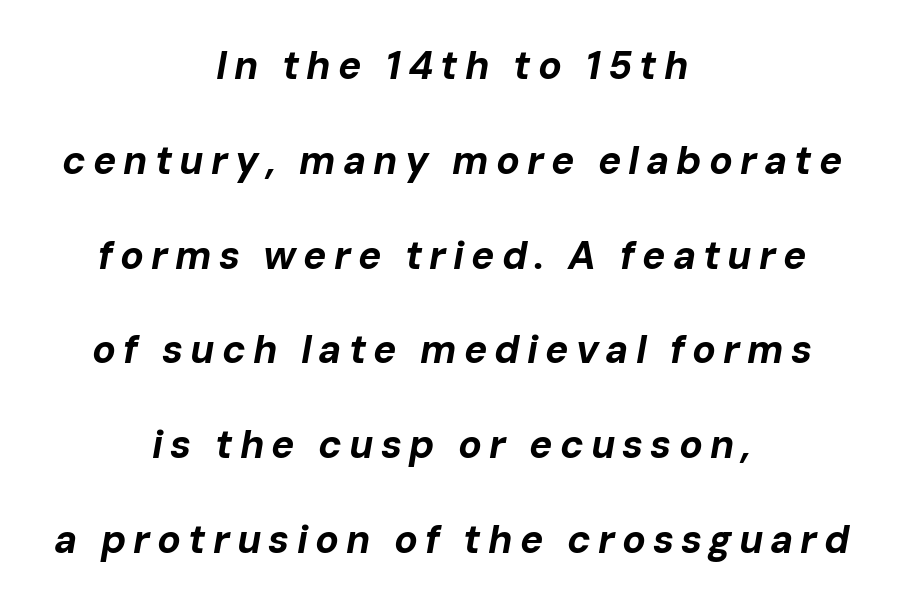
Q: Is the text bold? A: Yes.
Q: Is the text italic (slanted)? A: Yes, it leans right by about 10 degrees.
Q: Is the text underlined? A: No.
Q: How is the paragraph aligned? A: Centered.
Q: Is the spacing between lines tight, normal or loose? A: Loose.
Q: Width (condensed, normal, or wide)? A: Normal.
Q: Stroke contrast? A: Low.
Q: x-height? A: Medium.
Q: Monospaced? A: No.
